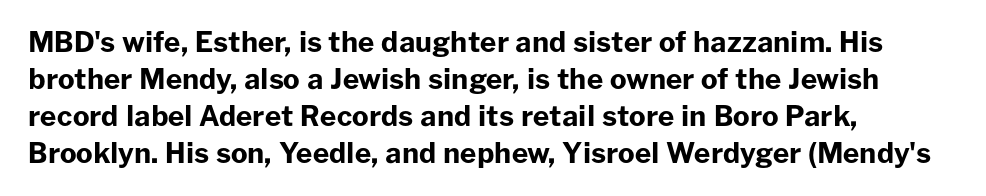
Q: Is the text bold? A: Yes.
Q: Is the text italic (slanted)? A: No, it is upright.
Q: Is the typeface a serif or a sans-serif typeface? A: Sans-serif.
Q: Is the text underlined? A: No.
Q: How is the paragraph aligned? A: Left-aligned.
Q: Is the spacing between letters normal or unusually wide? A: Normal.
Q: Is the spacing between lines tight, normal or loose? A: Normal.
Q: Width (condensed, normal, or wide)? A: Normal.
Q: Stroke contrast? A: Low.
Q: x-height? A: Medium.
Q: Monospaced? A: No.
